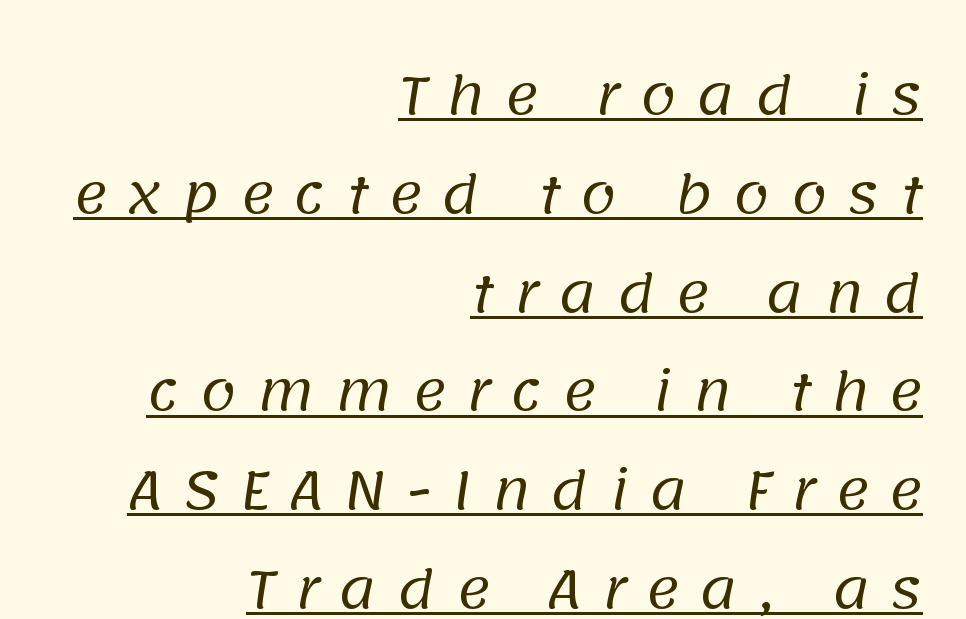
Q: Is the text bold? A: No.
Q: Is the typeface a serif or a sans-serif typeface? A: Sans-serif.
Q: Is the text underlined? A: Yes.
Q: How is the paragraph aligned? A: Right-aligned.
Q: Is the spacing between letters normal or unusually wide? A: Unusually wide.
Q: Is the spacing between lines tight, normal or loose? A: Loose.
Q: Width (condensed, normal, or wide)? A: Normal.
Q: Stroke contrast? A: Low.
Q: x-height? A: Large.
Q: Monospaced? A: No.
